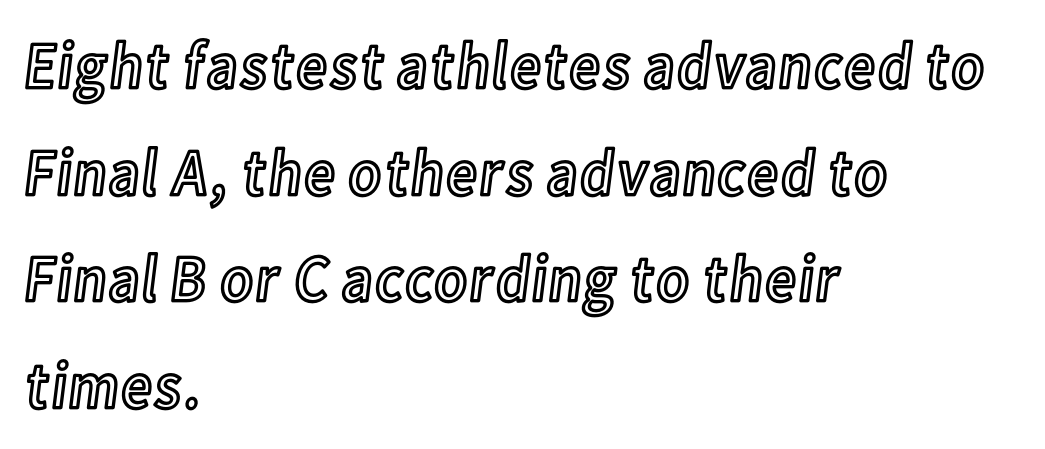
These lines are rendered in a variable-pitch font. Descenders hang freely into open space. If you measured baseline to baseline, you'd find a middling distance.
